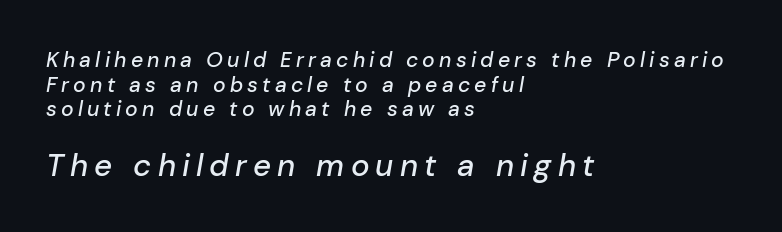
Q: Is the text italic (slanted)? A: Yes, it leans right by about 10 degrees.
Q: Is the text underlined? A: No.
Q: How is the paragraph aligned? A: Left-aligned.
Q: Is the spacing between letters normal or unusually wide? A: Unusually wide.
Q: Which block of text is set in a larger size, the first (top) or the second (bottom)? A: The second (bottom) one.
Q: Width (condensed, normal, or wide)? A: Normal.
Q: Stroke contrast? A: Low.
Q: x-height? A: Medium.
Q: Monospaced? A: No.
